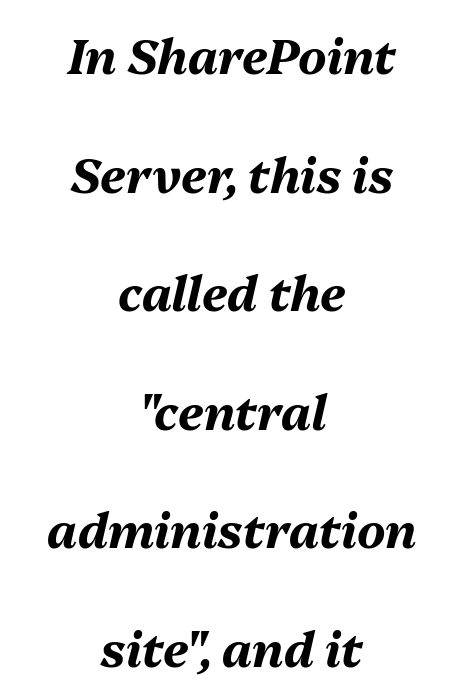
Do the characters align in a grid? No, the font is proportional. Looking at the ascenders, they clearly lean. One glance says open: line gaps are wider than usual. These lines are centered, leaving both edges ragged. Each glyph is drawn with heavy, bold strokes. Descenders are the only things crossing below the line.
